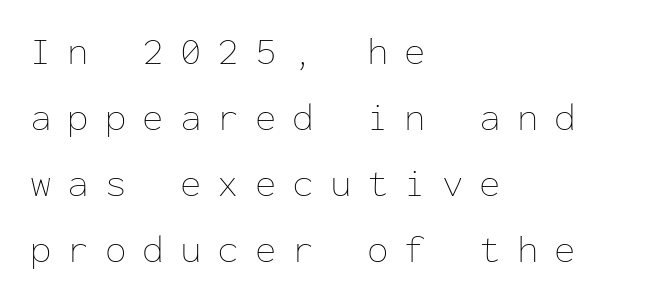
Posture: vertical. Fixed-width glyphs throughout — classic coding-font behaviour. Is the type heavy? It reads as light-to-regular instead. You could only call the tracking loose — the letters float apart. Words float on clear page, feet unadorned. Leading matches the norm, producing a regular column.
